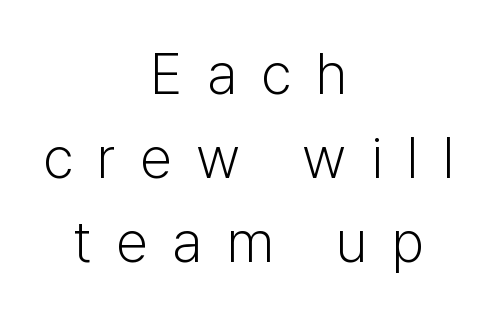
Q: Is the text bold? A: No.
Q: Is the text italic (slanted)? A: No, it is upright.
Q: Is the typeface a serif or a sans-serif typeface? A: Sans-serif.
Q: Is the text underlined? A: No.
Q: How is the paragraph aligned? A: Centered.
Q: Is the spacing between letters normal or unusually wide? A: Unusually wide.
Q: Is the spacing between lines tight, normal or loose? A: Normal.
Q: Width (condensed, normal, or wide)? A: Normal.
Q: Stroke contrast? A: Low.
Q: x-height? A: Medium.
Q: Monospaced? A: No.
